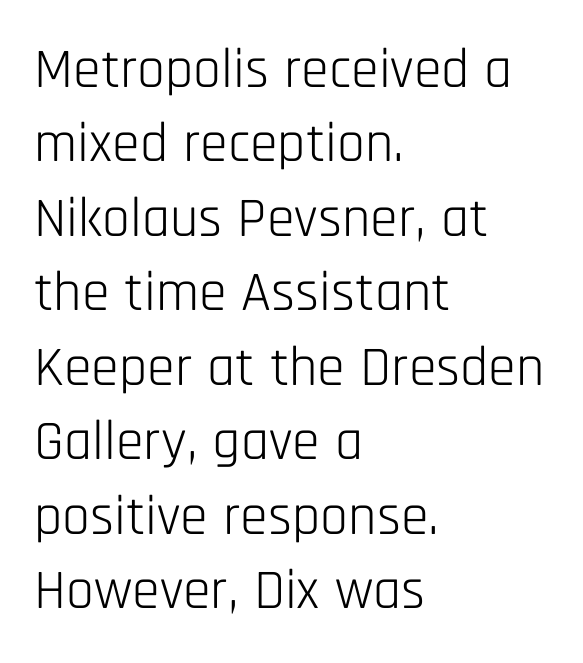
Glyph-to-glyph distance matches everyday printed text. The rag falls on the right side of this text block. The specimen omits any rule beneath the text block's lines. Posture: vertical. The strokes are not fattened; the text isn't bold. The vertical gap from one line to the next is medium.
